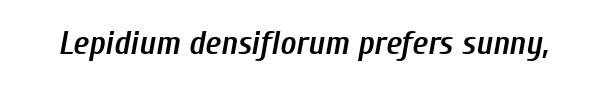
The image shows 34 px semibold, condensed type, italic (leaning right); set normal letter spacing, not underlined; low stroke contrast and a medium x-height.
